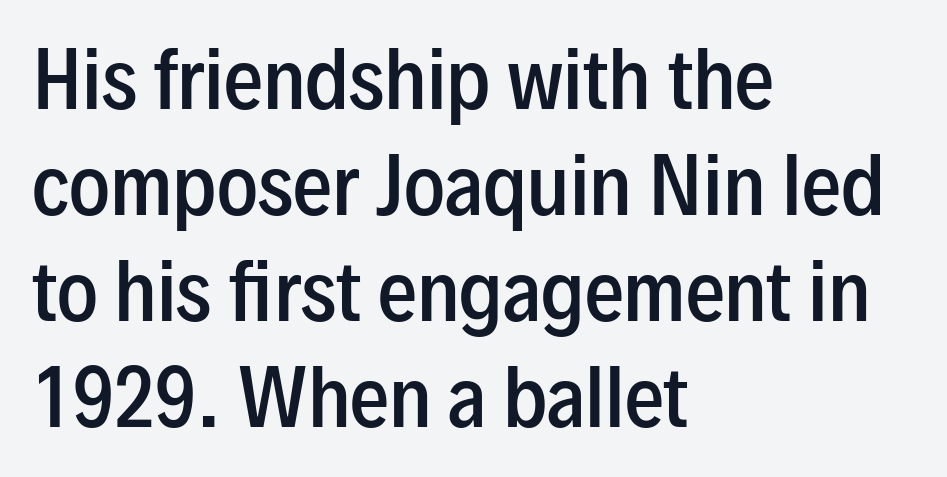
The image shows 78 px semibold, condensed sans-serif type, upright; set left-aligned, normal line spacing (1.36x), normal letter spacing, not underlined; low stroke contrast and a medium x-height.
